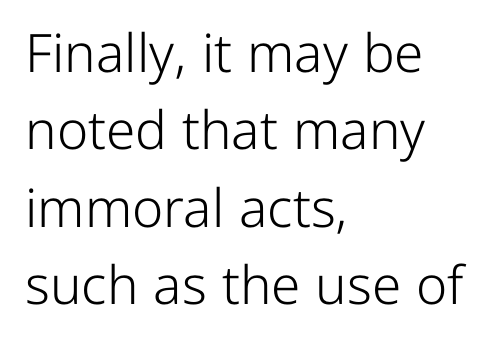
These lines were composed using upright roman letters. Serif or sans? Sans — the stroke terminals are bare. Vertical spacing — default. The zone under the glyphs is completely vacant. The paragraph shown leans on its left margin.
